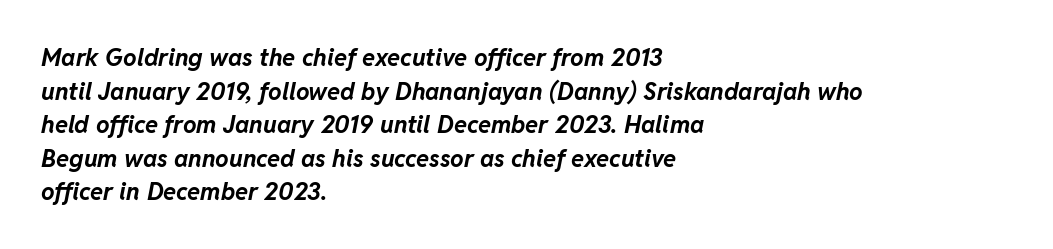
The rows are spaced the way most documents space them. Honestly, the letter spacing is just normal — you wouldn't notice it. If you drew a line through each stem, it would be angled. This rendering features lettering with no underline.
